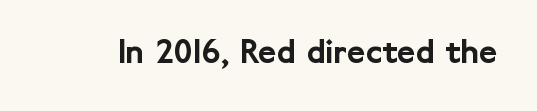
The image shows 36 px sans-serif type, upright; set normal letter spacing, not underlined; low stroke contrast and a medium x-height.
